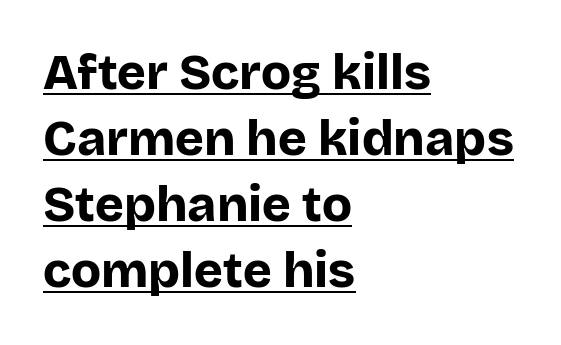
{"serif": "no", "italic": "no", "bold": "yes", "weight": "bold", "width": "normal", "stroke_contrast": "low", "x_height": "large", "monospaced": "no", "underline": "yes", "align": "left", "line_spacing": "normal", "line_spacing_ratio": 1.35, "letter_spacing": "normal", "letter_spacing_em": 0.0, "glyph_px": 49}
